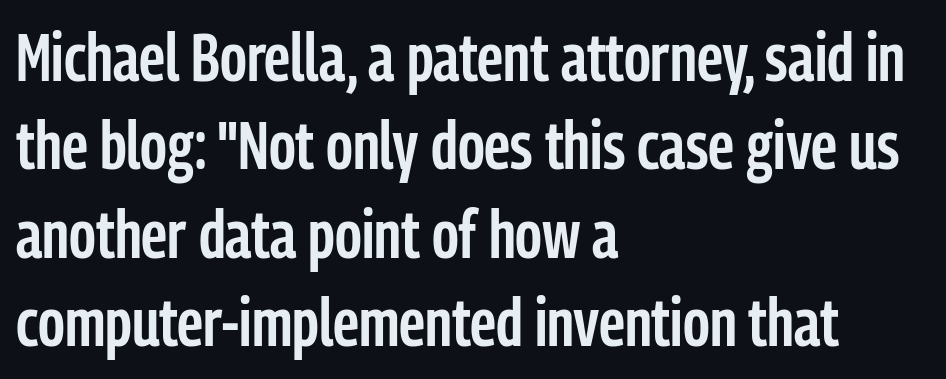
Think of a printed novel: that variable character pitch is what you see here. The glyphs have the mass of a demibold cut, below bold. Underlining? Definitely not there. This sample uses an upright cut, with every glyph sitting square on the baseline. Standard letterfit; no display-style spreading of the glyphs. Look at the bottom of the vertical strokes: they stop flat, with no serifs.
